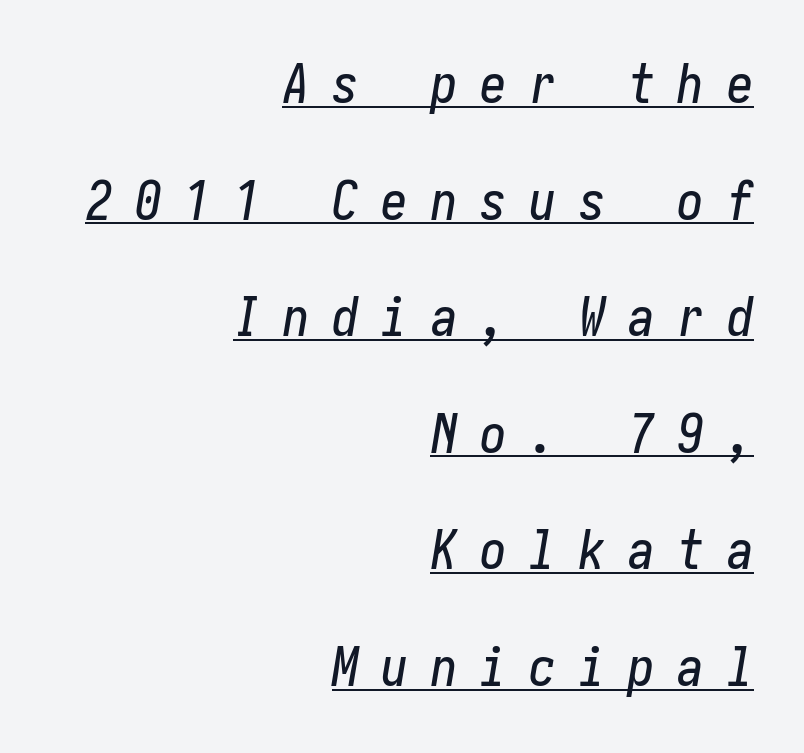
The image shows 53 px condensed type, italic (leaning right); set right-aligned, loose line spacing (2.2x), unusually wide letter spacing (+0.43 em), underlined; low stroke contrast and a medium x-height.
